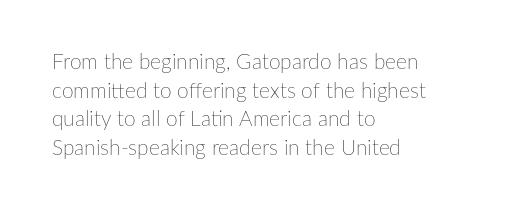
Q: Is the text bold? A: No.
Q: Is the text italic (slanted)? A: No, it is upright.
Q: Is the text underlined? A: No.
Q: How is the paragraph aligned? A: Left-aligned.
Q: Is the spacing between letters normal or unusually wide? A: Normal.
Q: Is the spacing between lines tight, normal or loose? A: Normal.
